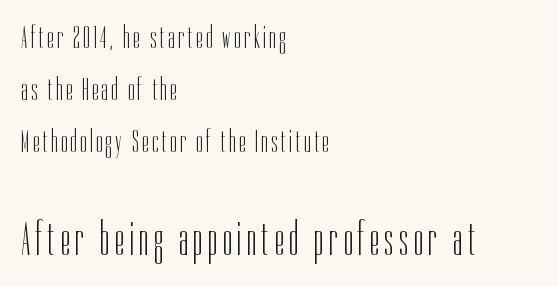
The image shows 47 px light, condensed sans-serif type, upright; set left-aligned, normal line spacing (1.67x), not underlined; the second (bottom) block is 1.52x larger; low stroke contrast and a medium x-height.
